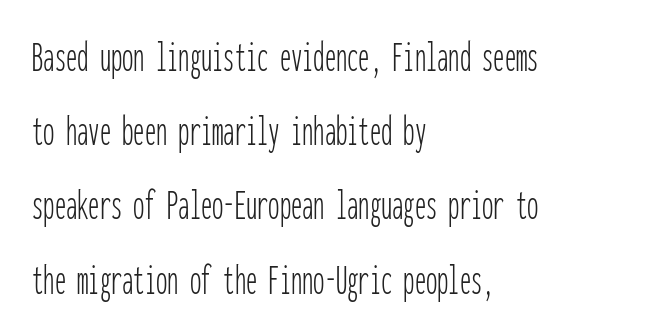
This block has exactly the height ordinary leading produces. Heaviness? Minimal to ordinary, like unemphasized prose. This sample is left-justified, so line endings fall wherever the words run out. Each word holds together tightly as a unit, with standard inter-letter gaps. A clean baseline with only descenders dipping below it.
